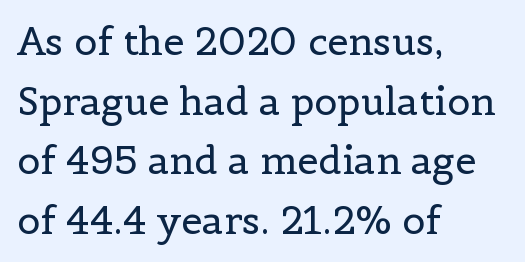
The image shows 38 px regular-weight serif type, upright; set left-aligned, normal line spacing (1.57x), normal letter spacing, not underlined; a medium x-height.
